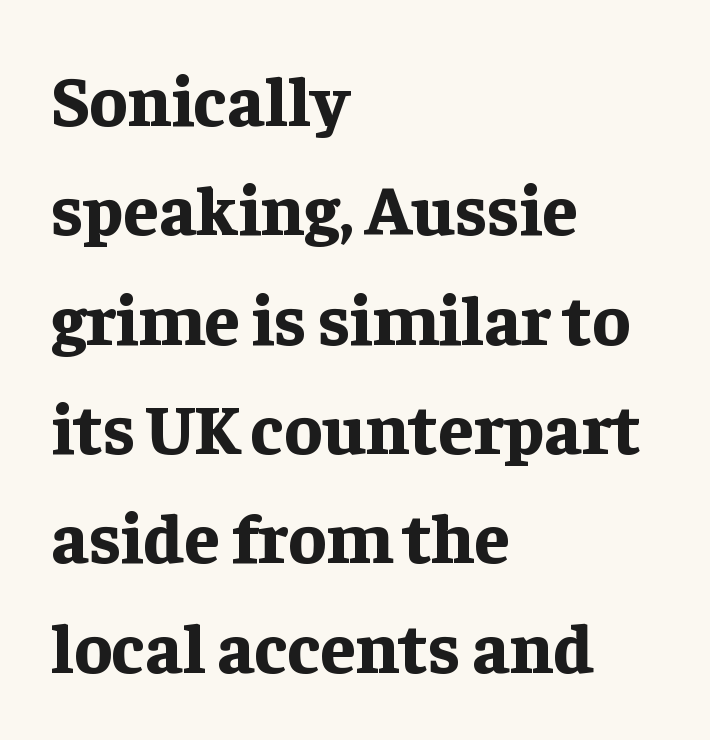
{"serif": "yes", "italic": "no", "bold": "yes", "weight": "bold", "width": "normal", "stroke_contrast": "low", "x_height": "medium", "monospaced": "no", "underline": "no", "align": "left", "line_spacing": "normal", "line_spacing_ratio": 1.54, "letter_spacing": "normal", "letter_spacing_em": 0.0, "glyph_px": 71}
